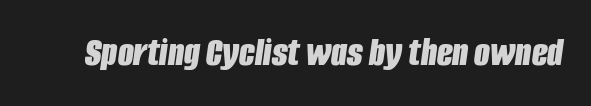
Each word holds together tightly as a unit, with standard inter-letter gaps. The area under the type is left untouched. The face used here is proportionally spaced, like ordinary book or web type. The passage shown is emphatically bold.
